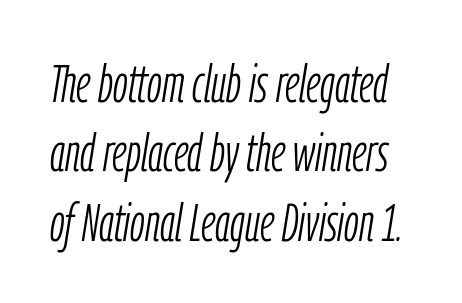
The image shows 53 px light, condensed type, italic (leaning right); set normal line spacing (1.31x), normal letter spacing, not underlined; low stroke contrast and a medium x-height.
